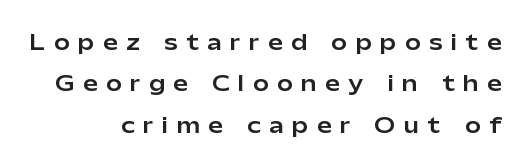
{"italic": "no", "underline": "no", "align": "right", "line_spacing": "loose", "line_spacing_ratio": 1.97, "letter_spacing": "wide", "letter_spacing_em": 0.41, "glyph_px": 21}
